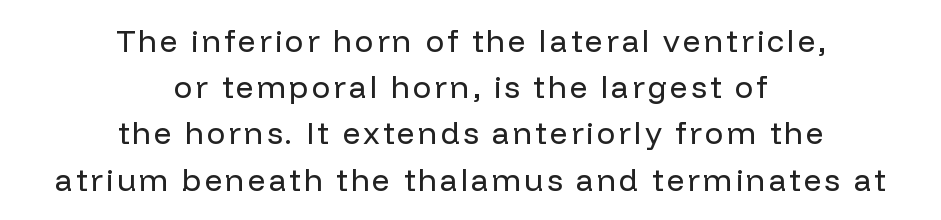
{"serif": "no", "italic": "no", "bold": "no", "weight": "regular", "width": "normal", "stroke_contrast": "low", "x_height": "medium", "monospaced": "no", "underline": "no", "align": "center", "line_spacing": "normal", "line_spacing_ratio": 1.49, "glyph_px": 31}
